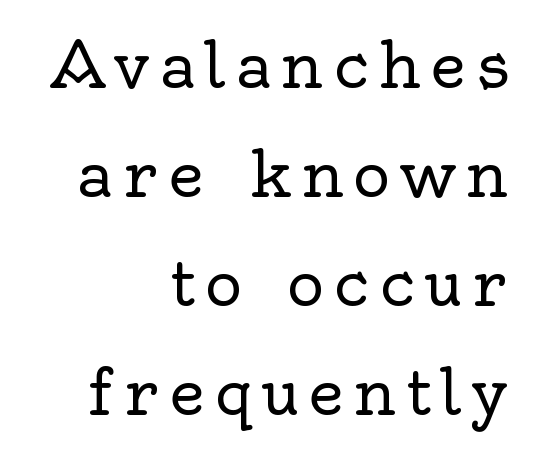
{"serif": "yes", "italic": "no", "bold": "no", "weight": "regular", "width": "normal", "x_height": "small", "monospaced": "no", "underline": "no", "align": "right", "line_spacing_ratio": 1.73, "glyph_px": 63}
